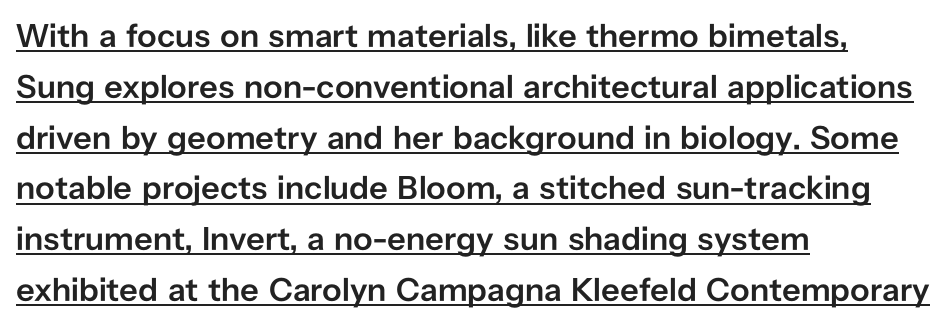
Q: Is the text bold? A: Semi-bold.
Q: Is the text italic (slanted)? A: No, it is upright.
Q: Is the typeface a serif or a sans-serif typeface? A: Sans-serif.
Q: Is the text underlined? A: Yes.
Q: How is the paragraph aligned? A: Left-aligned.
Q: Is the spacing between letters normal or unusually wide? A: Normal.
Q: Is the spacing between lines tight, normal or loose? A: Normal.
Q: Width (condensed, normal, or wide)? A: Normal.
Q: Stroke contrast? A: Low.
Q: x-height? A: Medium.
Q: Monospaced? A: No.
